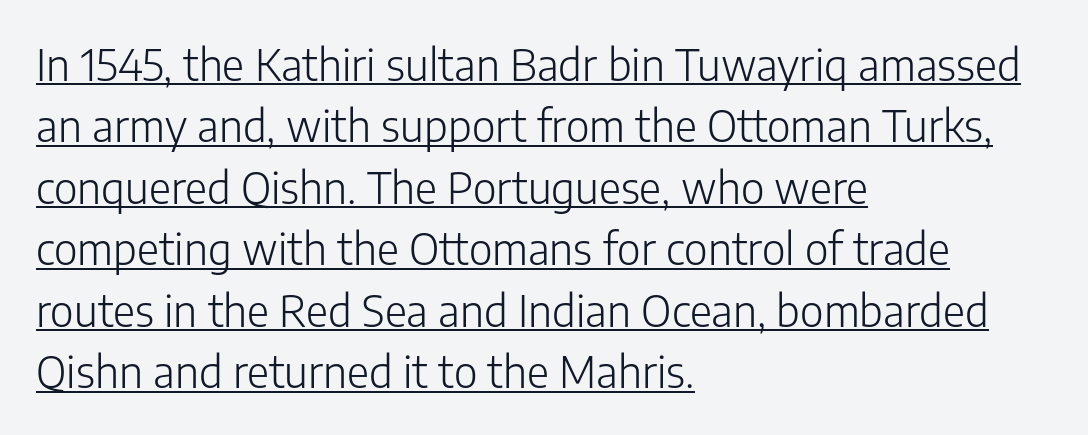
{"serif": "no", "italic": "no", "bold": "no", "weight": "light", "width": "normal", "stroke_contrast": "low", "x_height": "medium", "monospaced": "no", "underline": "yes", "align": "left", "line_spacing": "normal", "line_spacing_ratio": 1.43, "letter_spacing": "normal", "letter_spacing_em": 0.0, "glyph_px": 43}
